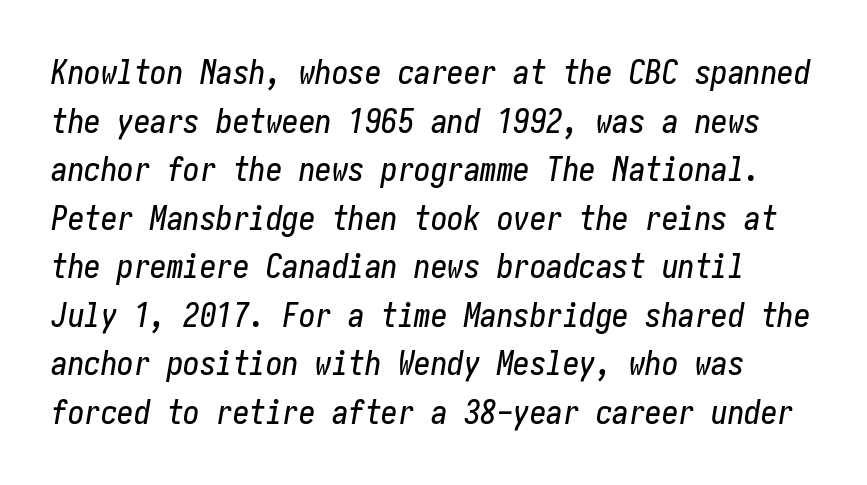
{"italic": "yes", "lean": "right", "slant_degrees": 10, "width": "condensed", "stroke_contrast": "low", "x_height": "medium", "underline": "no", "line_spacing": "normal", "line_spacing_ratio": 1.47, "letter_spacing": "normal", "letter_spacing_em": 0.0, "glyph_px": 33}
